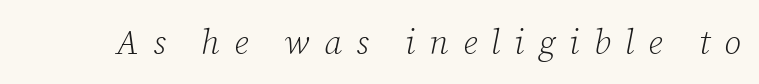
The image shows 34 px light serif type, italic (leaning right); set unusually wide letter spacing (+0.42 em), not underlined; low stroke contrast and a medium x-height.
